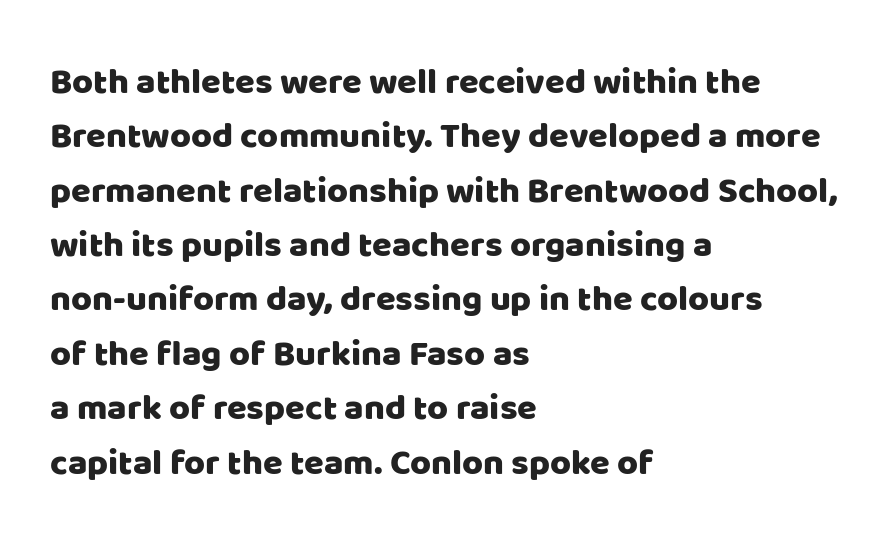
Q: Is the text italic (slanted)? A: No, it is upright.
Q: Is the typeface a serif or a sans-serif typeface? A: Sans-serif.
Q: Is the text underlined? A: No.
Q: How is the paragraph aligned? A: Left-aligned.
Q: Is the spacing between letters normal or unusually wide? A: Normal.
Q: Is the spacing between lines tight, normal or loose? A: Normal.
Q: Width (condensed, normal, or wide)? A: Normal.
Q: Stroke contrast? A: Low.
Q: x-height? A: Large.
Q: Monospaced? A: No.
